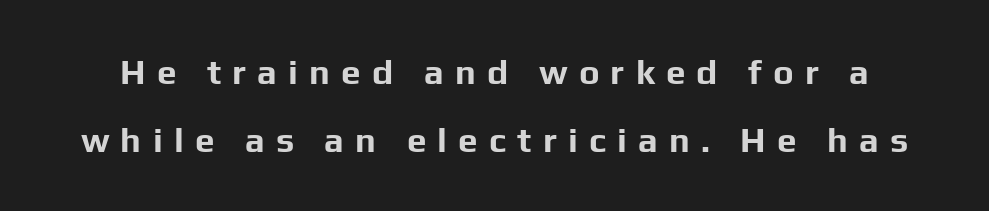
These lines are rendered in a variable-pitch font. Loosely led — the rows are spread out. Every character sits straight up, as roman type does. The passage shown is emphatically bold. Has an underline been added? It has not. Loose tracking; the words dissolve into strings of separated letters.
